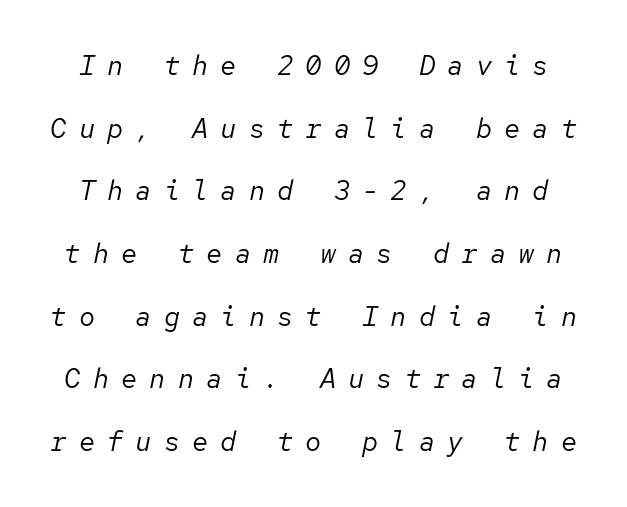
{"italic": "yes", "lean": "right", "slant_degrees": 12, "bold": "no", "underline": "no", "line_spacing": "loose", "line_spacing_ratio": 2.32, "letter_spacing": "wide", "letter_spacing_em": 0.45, "glyph_px": 27}
